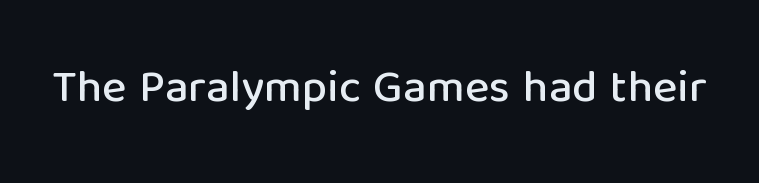
The image shows 46 px sans-serif type, upright; set normal letter spacing, not underlined; low stroke contrast and a medium x-height.
